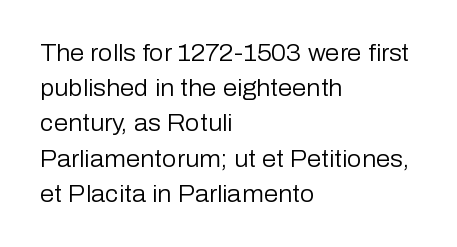
A typesetter would call this leading conventional body-copy spacing. Casual observation: everything's shoved over to the left. Counters stay open thanks to moderate or lighter strokes. The lettering stays uniformly vertical, giving the passage a roman look. No extra tracking has been applied to these lines. The gap between lines stays unmarked.
